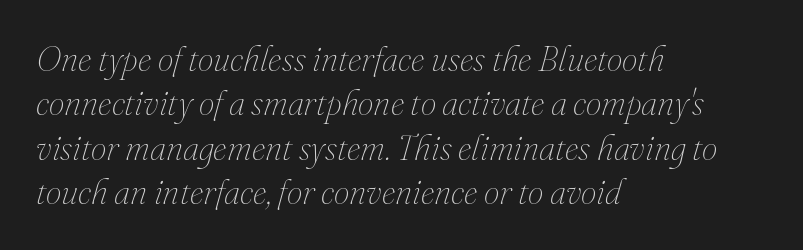
Q: Is the text bold? A: No.
Q: Is the text italic (slanted)? A: Yes, it leans right by about 16 degrees.
Q: Is the text underlined? A: No.
Q: How is the paragraph aligned? A: Left-aligned.
Q: Is the spacing between letters normal or unusually wide? A: Normal.
Q: Is the spacing between lines tight, normal or loose? A: Normal.
Q: Width (condensed, normal, or wide)? A: Normal.
Q: Stroke contrast? A: Medium.
Q: x-height? A: Small.
Q: Monospaced? A: No.
